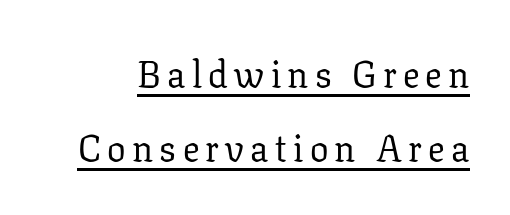
Q: Is the text bold? A: No.
Q: Is the text italic (slanted)? A: No, it is upright.
Q: Is the typeface a serif or a sans-serif typeface? A: Serif.
Q: Is the text underlined? A: Yes.
Q: Is the spacing between lines tight, normal or loose? A: Loose.
Q: Width (condensed, normal, or wide)? A: Normal.
Q: Stroke contrast? A: Low.
Q: x-height? A: Medium.
Q: Monospaced? A: No.
